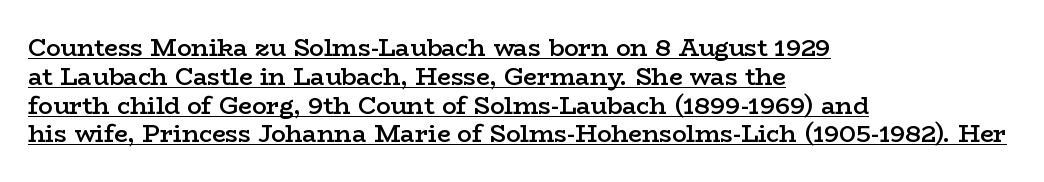
{"italic": "no", "bold": "semi", "underline": "yes", "align": "left", "line_spacing_ratio": 1.2, "letter_spacing": "normal", "letter_spacing_em": 0.0, "glyph_px": 24}
